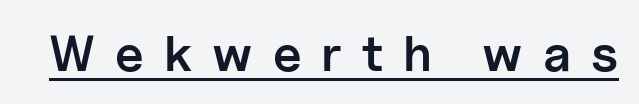
Looks like someone drew a line under every word here. Are there feet on the stems? There aren't — it's a sans. Is there any slant? The stems are plumb. These lines have a slow, spaced-out rhythm from letter to letter. The face used here is a semibold: visibly heavier than regular, lighter than bold.
